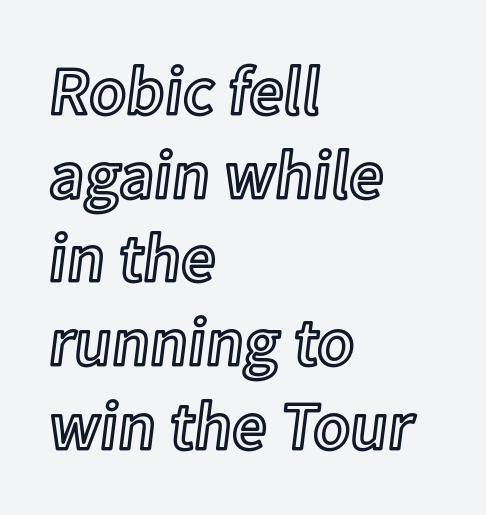
{"width": "normal", "x_height": "medium", "monospaced": "no", "underline": "no", "align": "left", "line_spacing_ratio": 1.23, "letter_spacing": "normal", "letter_spacing_em": 0.0, "glyph_px": 68}
